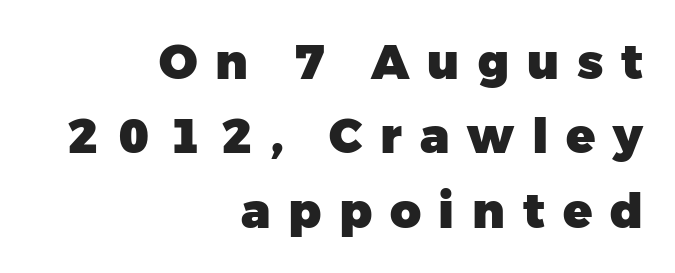
Q: Is the text bold? A: Yes.
Q: Is the text italic (slanted)? A: No, it is upright.
Q: Is the typeface a serif or a sans-serif typeface? A: Sans-serif.
Q: Is the text underlined? A: No.
Q: How is the paragraph aligned? A: Right-aligned.
Q: Is the spacing between letters normal or unusually wide? A: Unusually wide.
Q: Is the spacing between lines tight, normal or loose? A: Normal.
Q: Width (condensed, normal, or wide)? A: Normal.
Q: Stroke contrast? A: Low.
Q: x-height? A: Medium.
Q: Monospaced? A: No.
